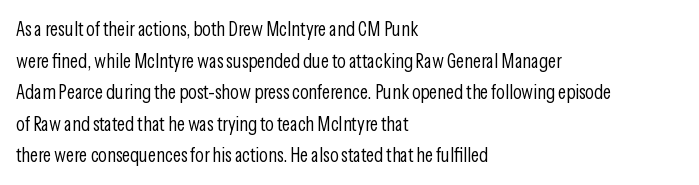
The image shows 20 px text type, upright; set left-aligned, normal line spacing (1.58x), normal letter spacing, not underlined.
